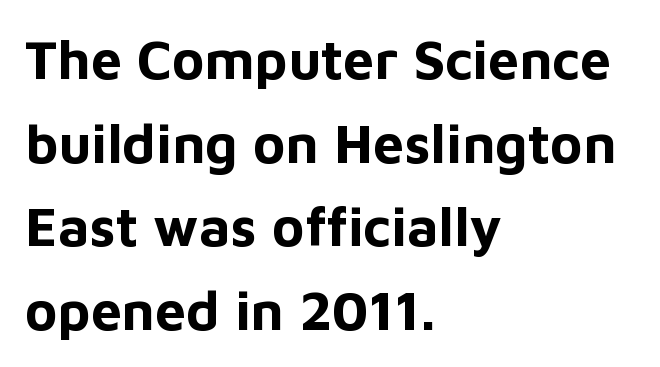
The image shows 55 px bold sans-serif type, upright; set left-aligned, normal line spacing (1.52x), normal letter spacing, not underlined; low stroke contrast and a medium x-height.
